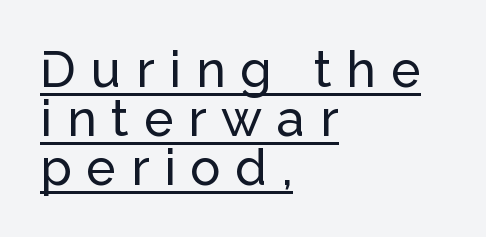
The image shows 50 px sans-serif type, upright; set left-aligned, tight line spacing (0.98x), unusually wide letter spacing (+0.3 em), underlined; low stroke contrast and a medium x-height.
